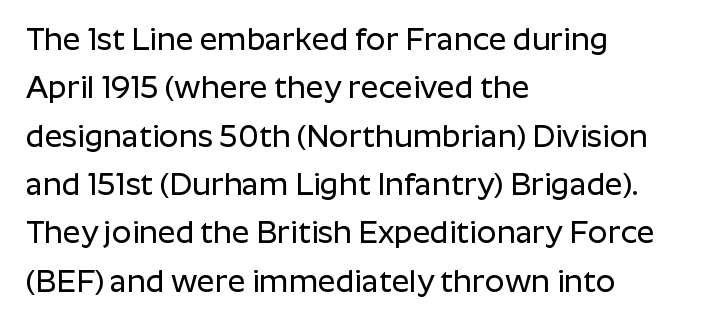
Is there much room between lines? A standard amount, neither cramped nor airy. Style check: upright. The letterforms sit shoulder to shoulder at normal distance. Horizontally, the lines are justified to the leading edge only. Nothing sits at the stroke ends, so this counts as sans-serif.
